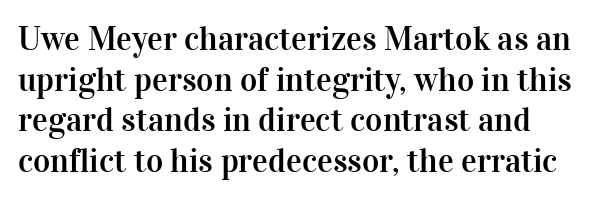
The image shows 33 px serif type, upright; set line spacing 1.23x, normal letter spacing, not underlined; high stroke contrast and a medium x-height.
